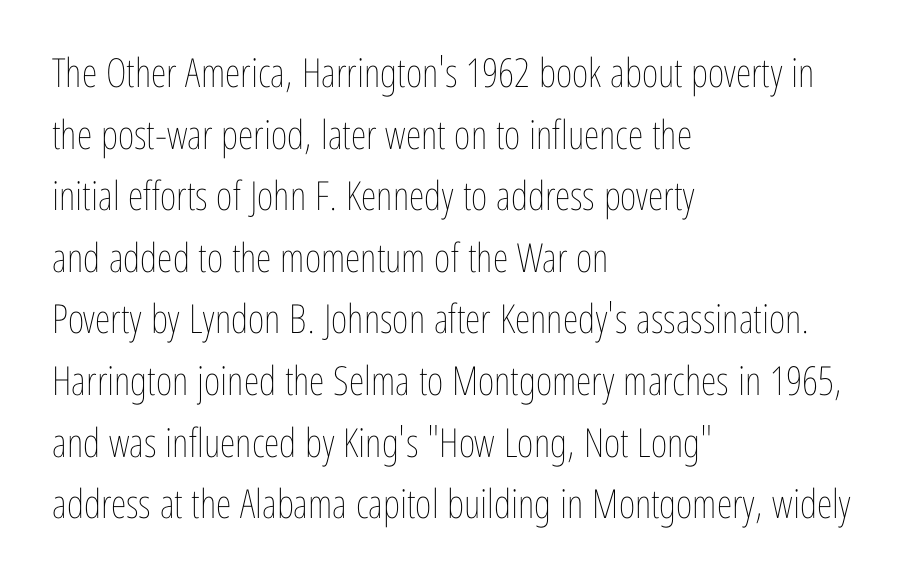
Q: Is the text bold? A: No.
Q: Is the text italic (slanted)? A: No, it is upright.
Q: Is the text underlined? A: No.
Q: How is the paragraph aligned? A: Left-aligned.
Q: Is the spacing between letters normal or unusually wide? A: Normal.
Q: Is the spacing between lines tight, normal or loose? A: Normal.
Q: Width (condensed, normal, or wide)? A: Condensed.
Q: Stroke contrast? A: Low.
Q: x-height? A: Medium.
Q: Monospaced? A: No.
